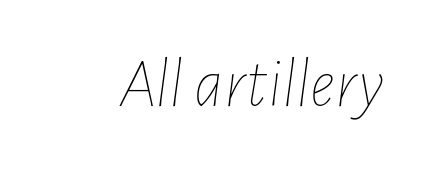
Vertical stems look standard width or narrower in stroke. Would a proofreader flag this as italicized? Yes. What stands out about the letter spacing? Nothing — it is the standard amount. Lines of text with bare space underneath. A typesetter would call this proportional, since set widths differ per character.
